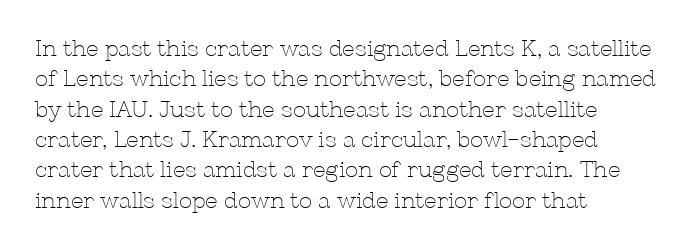
Q: Is the text bold? A: No.
Q: Is the text italic (slanted)? A: No, it is upright.
Q: Is the text underlined? A: No.
Q: How is the paragraph aligned? A: Left-aligned.
Q: Is the spacing between letters normal or unusually wide? A: Normal.
Q: Is the spacing between lines tight, normal or loose? A: Normal.
